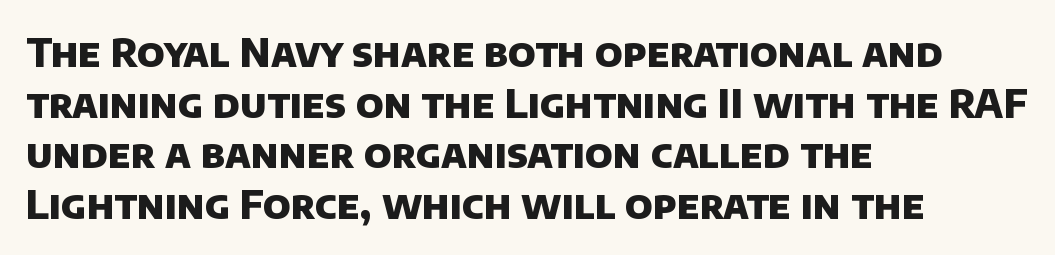
The image shows 39 px heavy sans-serif type; set left-aligned, normal line spacing (1.3x), normal letter spacing, not underlined; low stroke contrast and a large x-height.
